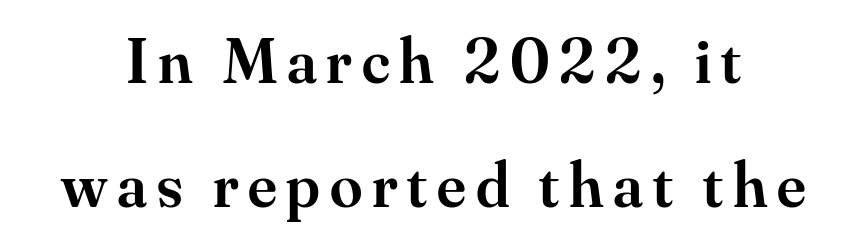
The image shows 65 px semibold serif type, upright; set loose line spacing (1.91x), not underlined; medium stroke contrast and a small x-height.
